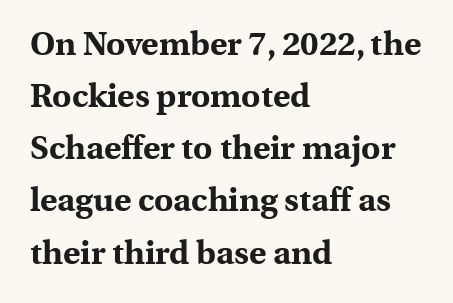
Looks like regular typesetting: each glyph gets only the width it needs. There is no visible air inserted between adjacent glyphs. Stroke terminals: seriffed. Bare-footed words on every line.
